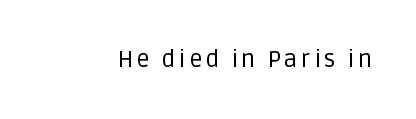
Only glyphs here, with clear space below each row. Posture: upright roman. The font is comparable to plain body text, perhaps lighter.
